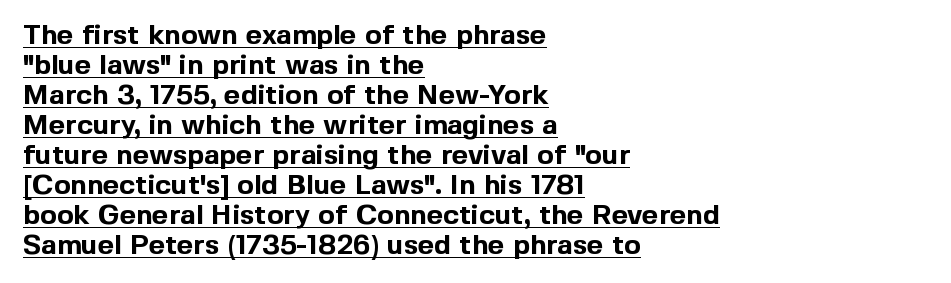
{"serif": "no", "italic": "no", "bold": "yes", "weight": "bold", "width": "normal", "x_height": "medium", "monospaced": "no", "underline": "yes", "align": "left", "line_spacing": "tight", "line_spacing_ratio": 1.07, "letter_spacing": "normal", "letter_spacing_em": 0.0, "glyph_px": 28}
